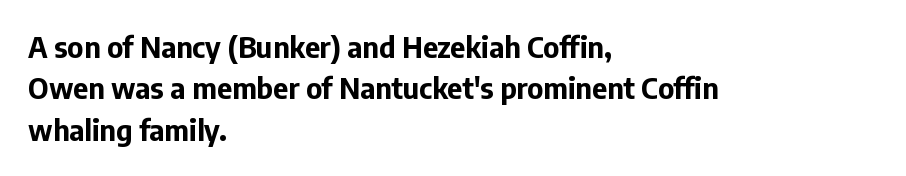
The image shows 29 px bold sans-serif type, upright; set left-aligned, normal line spacing (1.43x), normal letter spacing, not underlined; low stroke contrast and a medium x-height.
